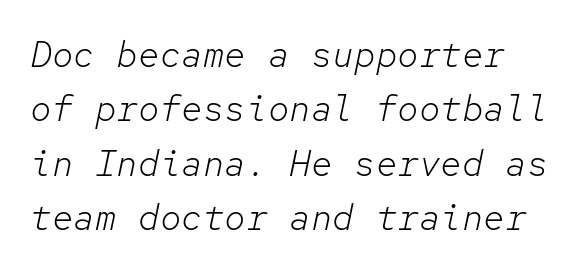
Q: Is the text bold? A: No.
Q: Is the text italic (slanted)? A: Yes, it leans right by about 12 degrees.
Q: Is the text underlined? A: No.
Q: Is the spacing between letters normal or unusually wide? A: Normal.
Q: Is the spacing between lines tight, normal or loose? A: Normal.
Q: Width (condensed, normal, or wide)? A: Normal.
Q: Stroke contrast? A: Low.
Q: x-height? A: Medium.
Q: Monospaced? A: Yes.
